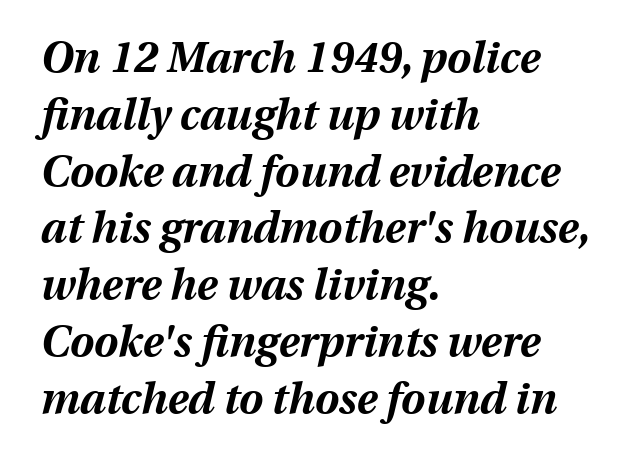
Q: Is the text bold? A: Yes.
Q: Is the text italic (slanted)? A: Yes, it leans right by about 13 degrees.
Q: Is the text underlined? A: No.
Q: How is the paragraph aligned? A: Left-aligned.
Q: Is the spacing between letters normal or unusually wide? A: Normal.
Q: Is the spacing between lines tight, normal or loose? A: Normal.
Q: Width (condensed, normal, or wide)? A: Normal.
Q: Stroke contrast? A: Medium.
Q: x-height? A: Medium.
Q: Monospaced? A: No.
